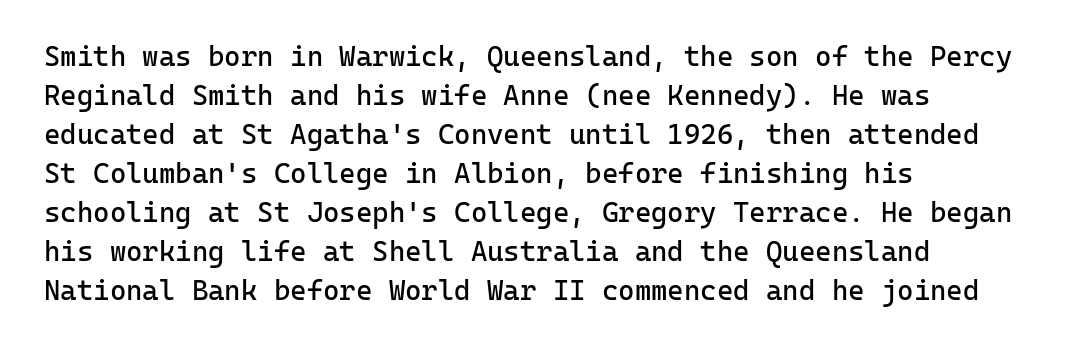
Q: Is the text bold? A: No.
Q: Is the text italic (slanted)? A: No, it is upright.
Q: Is the typeface a serif or a sans-serif typeface? A: Sans-serif.
Q: Is the text underlined? A: No.
Q: How is the paragraph aligned? A: Left-aligned.
Q: Is the spacing between letters normal or unusually wide? A: Normal.
Q: Is the spacing between lines tight, normal or loose? A: Normal.
Q: Width (condensed, normal, or wide)? A: Normal.
Q: Stroke contrast? A: Low.
Q: x-height? A: Medium.
Q: Monospaced? A: Yes.
